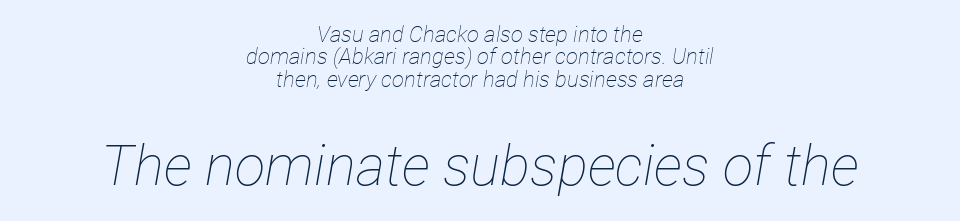
The image shows 56 px thin, condensed type, italic (leaning right); set centered, tight line spacing (1.02x), normal letter spacing, not underlined; the second (bottom) block is 2.55x larger; low stroke contrast and a medium x-height.
